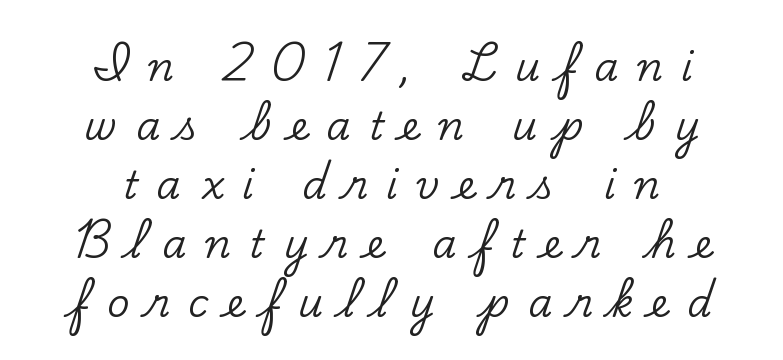
The passage is arranged like a title page — every line centered. Does the leading feel generous? No, just average. Honestly, there is no underline to notice here at all. The passage shown is typed in a proportional face where columns would drift.
